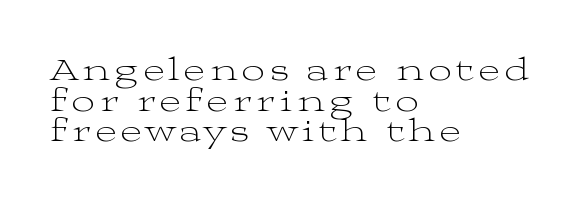
The image shows 32 px light, wide serif type, upright; set left-aligned, tight line spacing (0.96x), not underlined; medium stroke contrast and a medium x-height.
